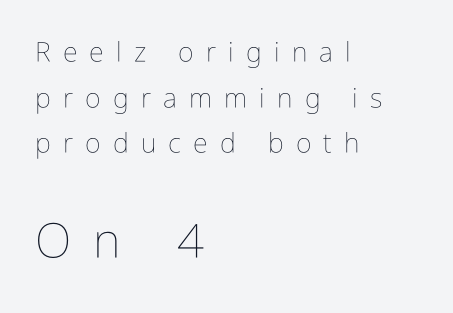
{"italic": "no", "bold": "no", "weight": "thin", "width": "condensed", "stroke_contrast": "low", "x_height": "medium", "monospaced": "no", "underline": "no", "align": "left", "line_spacing": "normal", "line_spacing_ratio": 1.69, "letter_spacing": "wide", "letter_spacing_em": 0.45, "larger_block": "second", "size_ratio": 1.78, "glyph_px": 48}
